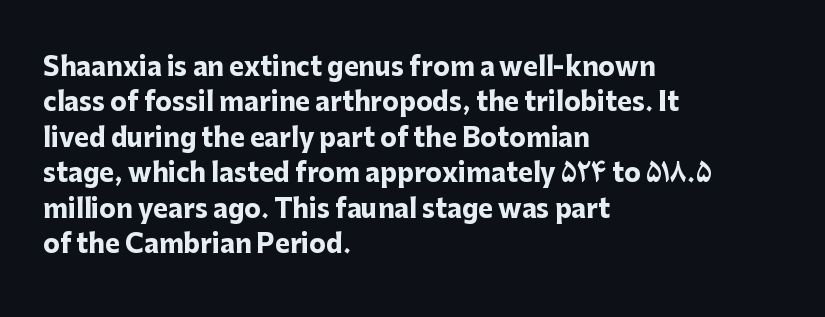
The strokes are fattened all the way to bold. Does the copy run flush right? No — it runs flush left. The face used here is rendered with its standard letterfit. Does the leading feel generous? No, just average. The typography opts for an upright posture over an oblique one.
